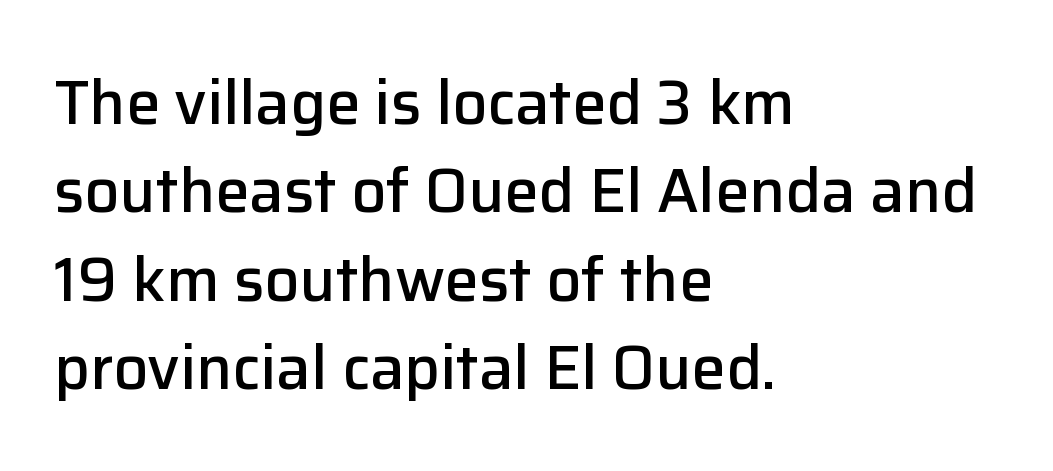
Q: Is the text bold? A: Semi-bold.
Q: Is the text italic (slanted)? A: No, it is upright.
Q: Is the typeface a serif or a sans-serif typeface? A: Sans-serif.
Q: Is the text underlined? A: No.
Q: How is the paragraph aligned? A: Left-aligned.
Q: Is the spacing between letters normal or unusually wide? A: Normal.
Q: Is the spacing between lines tight, normal or loose? A: Normal.
Q: Width (condensed, normal, or wide)? A: Normal.
Q: Stroke contrast? A: Low.
Q: x-height? A: Medium.
Q: Monospaced? A: No.
